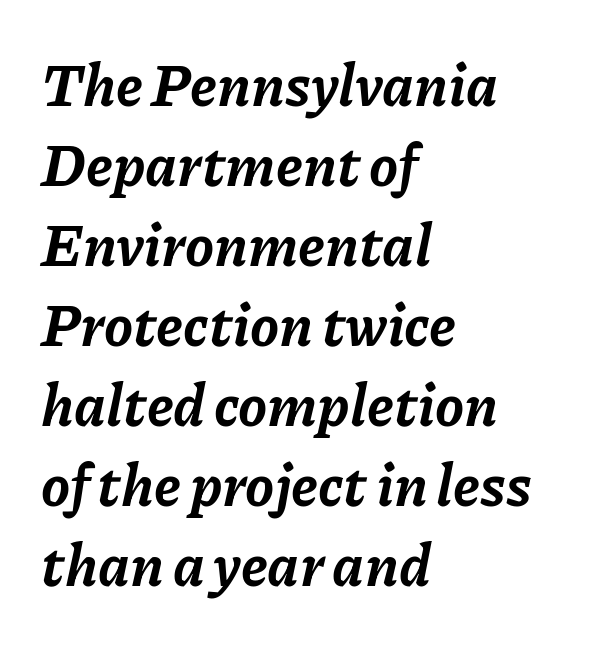
{"italic": "yes", "lean": "right", "slant_degrees": 11, "bold": "yes", "weight": "bold", "width": "normal", "stroke_contrast": "low", "x_height": "medium", "monospaced": "no", "underline": "no", "align": "left", "line_spacing": "normal", "line_spacing_ratio": 1.38, "letter_spacing": "normal", "letter_spacing_em": 0.0, "glyph_px": 58}
